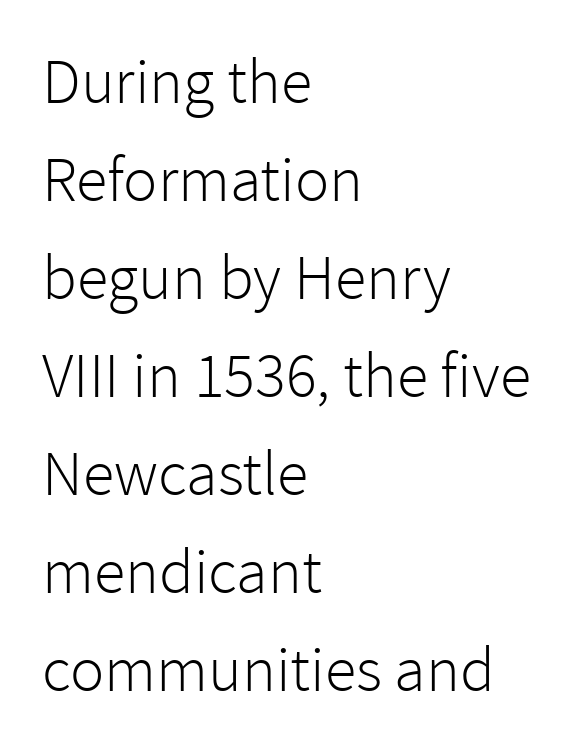
{"serif": "no", "italic": "no", "bold": "no", "weight": "light", "width": "normal", "stroke_contrast": "low", "x_height": "medium", "monospaced": "no", "underline": "no", "align": "left", "line_spacing": "normal", "line_spacing_ratio": 1.53, "letter_spacing": "normal", "letter_spacing_em": 0.0, "glyph_px": 64}
